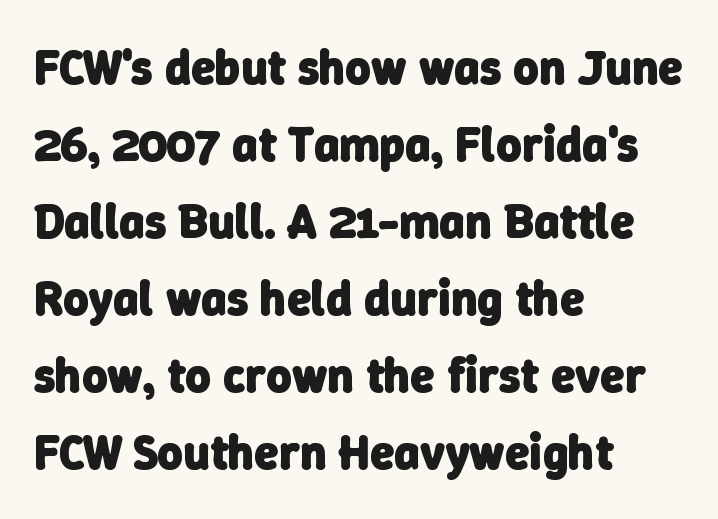
{"serif": "no", "bold": "yes", "weight": "heavy", "width": "normal", "stroke_contrast": "low", "x_height": "medium", "monospaced": "no", "underline": "no", "align": "left", "line_spacing": "normal", "line_spacing_ratio": 1.57, "letter_spacing": "normal", "letter_spacing_em": 0.0, "glyph_px": 49}
